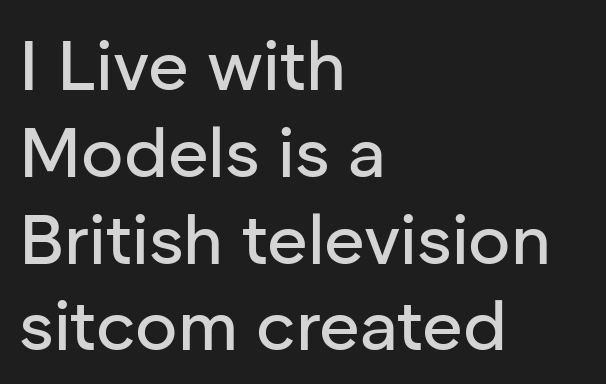
{"serif": "no", "italic": "no", "width": "normal", "stroke_contrast": "low", "x_height": "medium", "monospaced": "no", "underline": "no", "align": "left", "line_spacing_ratio": 1.24, "letter_spacing": "normal", "letter_spacing_em": 0.0, "glyph_px": 70}
